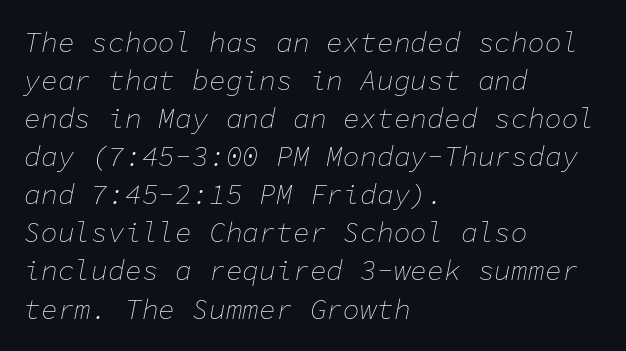
The image shows 28 px thin type, italic (leaning right), monospaced; set left-aligned, normal line spacing (1.36x), normal letter spacing, not underlined; low stroke contrast and a medium x-height.
